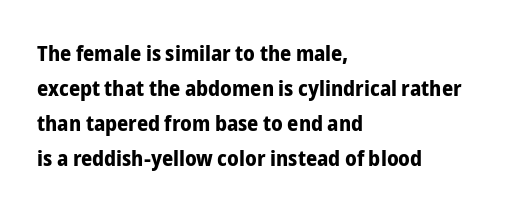
Q: Is the text bold? A: Yes.
Q: Is the text italic (slanted)? A: No, it is upright.
Q: Is the text underlined? A: No.
Q: How is the paragraph aligned? A: Left-aligned.
Q: Is the spacing between letters normal or unusually wide? A: Normal.
Q: Is the spacing between lines tight, normal or loose? A: Normal.
